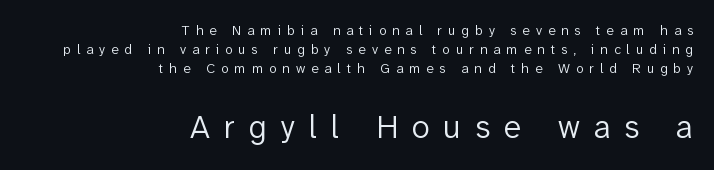
The image shows 33 px light sans-serif type, upright; set right-aligned, normal line spacing (1.36x), unusually wide letter spacing (+0.42 em), not underlined; the second (bottom) block is 2.36x larger; low stroke contrast and a medium x-height.
